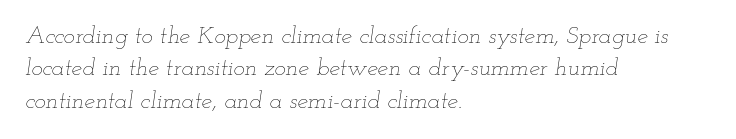
Compared with ordinary roman type, these characters are visibly tilted. The characters are drawn with everyday or finer stroke widths. Reading down the block, your eye returns to a fixed left position each line. Words appear dense and cohesive because spacing is normal. Evenly set lines give the paragraph a standard silhouette.
